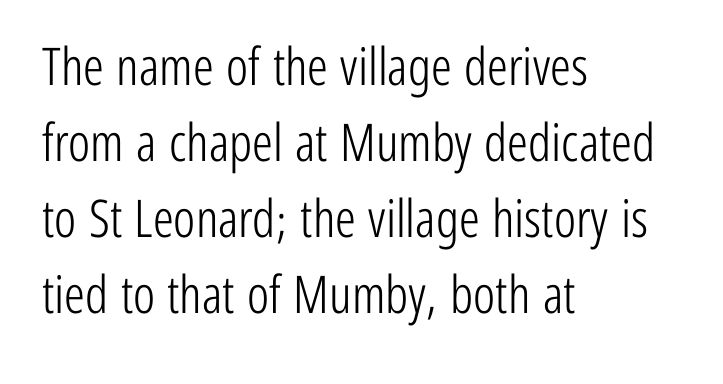
Q: Is the text bold? A: No.
Q: Is the text italic (slanted)? A: No, it is upright.
Q: Is the typeface a serif or a sans-serif typeface? A: Sans-serif.
Q: Is the text underlined? A: No.
Q: How is the paragraph aligned? A: Left-aligned.
Q: Is the spacing between letters normal or unusually wide? A: Normal.
Q: Is the spacing between lines tight, normal or loose? A: Normal.
Q: Width (condensed, normal, or wide)? A: Condensed.
Q: Stroke contrast? A: Low.
Q: x-height? A: Medium.
Q: Monospaced? A: No.
